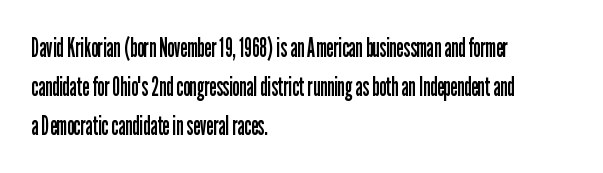
Q: Is the text bold? A: No.
Q: Is the text italic (slanted)? A: No, it is upright.
Q: Is the text underlined? A: No.
Q: How is the paragraph aligned? A: Left-aligned.
Q: Is the spacing between letters normal or unusually wide? A: Normal.
Q: Is the spacing between lines tight, normal or loose? A: Normal.
